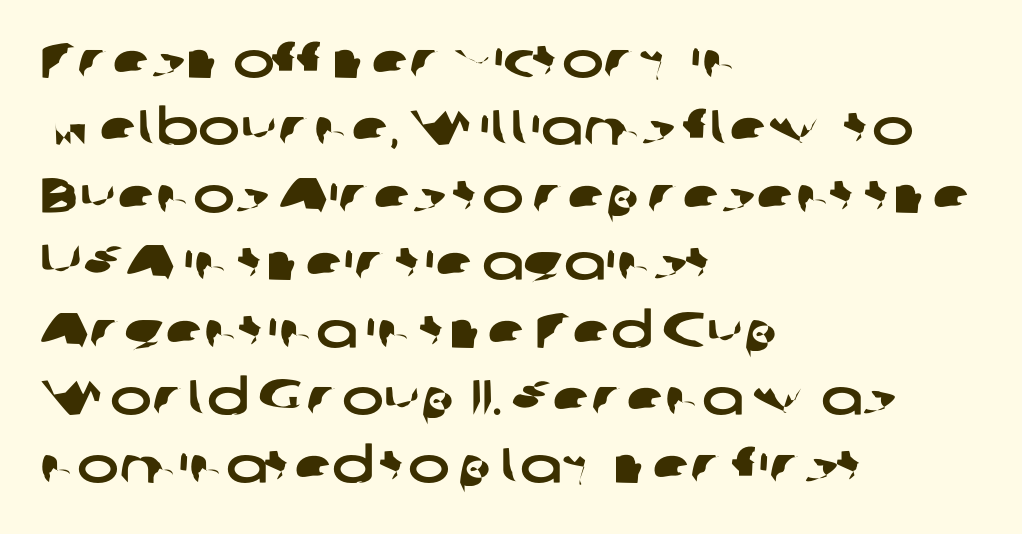
Q: Is the typeface a serif or a sans-serif typeface? A: Sans-serif.
Q: Is the text underlined? A: No.
Q: How is the paragraph aligned? A: Left-aligned.
Q: Is the spacing between letters normal or unusually wide? A: Normal.
Q: Is the spacing between lines tight, normal or loose? A: Normal.
Q: Width (condensed, normal, or wide)? A: Wide.
Q: Stroke contrast? A: Low.
Q: x-height? A: Medium.
Q: Monospaced? A: No.
